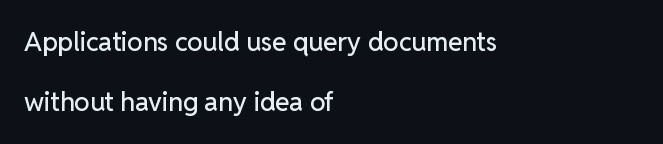
Q: Is the text italic (slanted)? A: No, it is upright.
Q: Is the text underlined? A: No.
Q: How is the paragraph aligned? A: Left-aligned.
Q: Is the spacing between letters normal or unusually wide? A: Normal.
Q: Is the spacing between lines tight, normal or loose? A: Loose.
